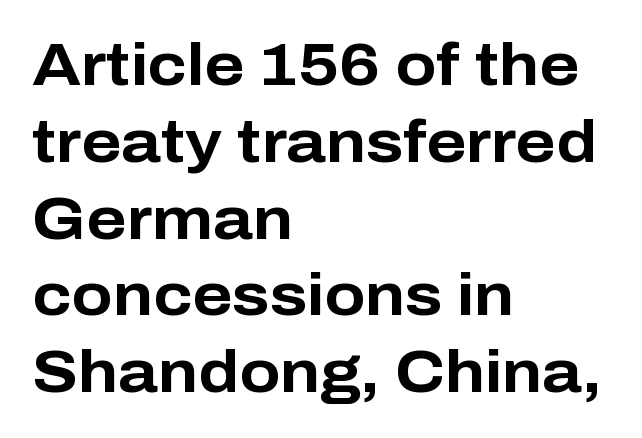
The image shows 60 px bold sans-serif type, upright; set left-aligned, normal line spacing (1.28x), normal letter spacing, not underlined; low stroke contrast and a medium x-height.
